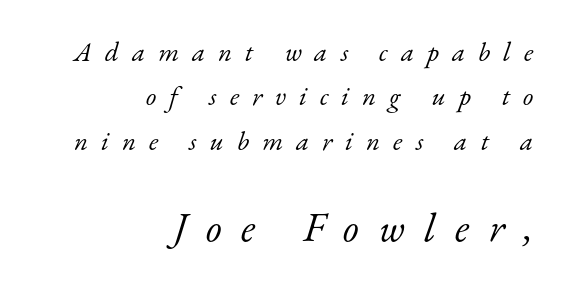
The image shows 41 px light serif type, italic (leaning right); set right-aligned, normal line spacing (1.64x), unusually wide letter spacing (+0.48 em), not underlined; the second (bottom) block is 1.52x larger; low stroke contrast and a small x-height.
